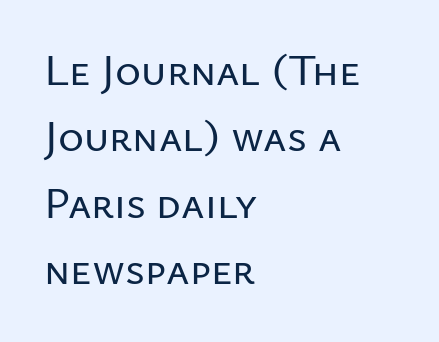
{"serif": "no", "italic": "no", "width": "normal", "stroke_contrast": "low", "x_height": "medium", "monospaced": "no", "underline": "no", "align": "left", "line_spacing": "normal", "line_spacing_ratio": 1.51, "letter_spacing": "normal", "letter_spacing_em": 0.0, "glyph_px": 44}
